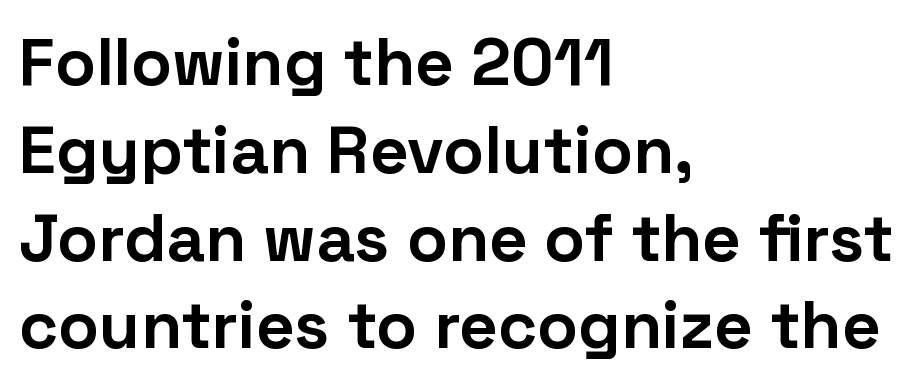
The image shows 67 px bold sans-serif type, upright; set left-aligned, normal line spacing (1.31x), normal letter spacing, not underlined; low stroke contrast and a medium x-height.
